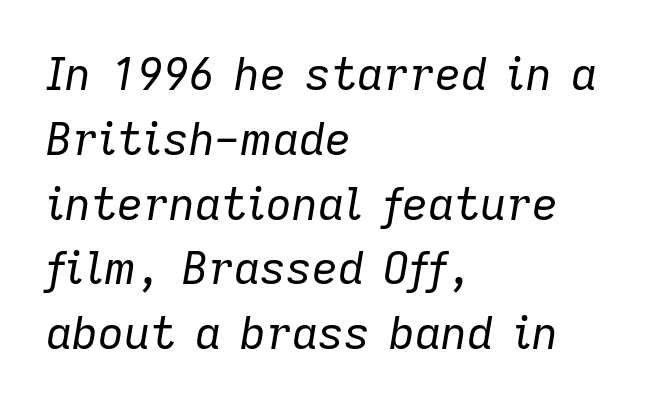
Letters rest on an invisible, unmarked baseline. Left-aligned paragraph, ragged on the right. A typesetter would call this leading conventional body-copy spacing. The letters are slanted; this is an italic face. Inter-character spacing is left at the font's built-in metrics. The letters advance in unequal steps, a hallmark of proportional type.
